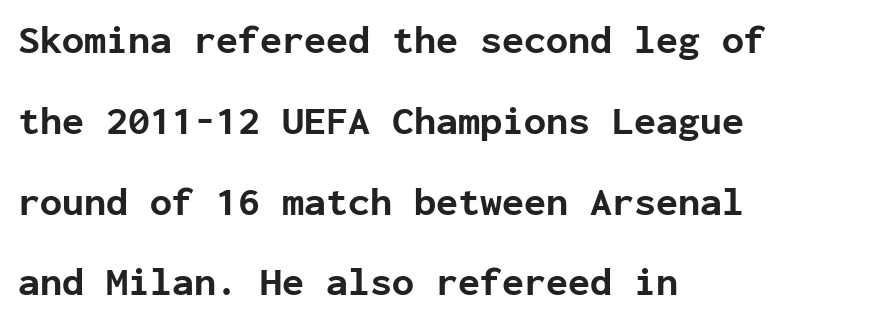
{"serif": "no", "italic": "no", "bold": "yes", "weight": "bold", "width": "normal", "stroke_contrast": "low", "x_height": "medium", "monospaced": "yes", "underline": "no", "align": "left", "line_spacing": "loose", "line_spacing_ratio": 2.02, "letter_spacing": "normal", "letter_spacing_em": 0.0, "glyph_px": 40}
